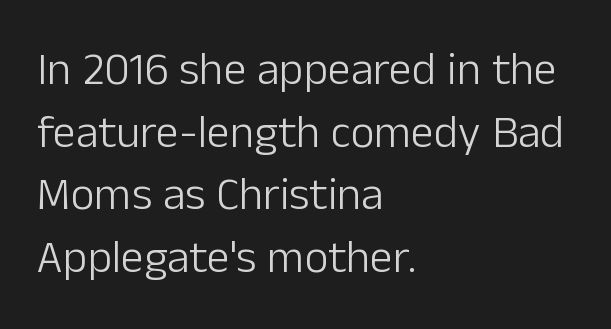
The image shows 46 px light sans-serif type, upright; set left-aligned, normal line spacing (1.36x), normal letter spacing, not underlined; low stroke contrast and a medium x-height.
